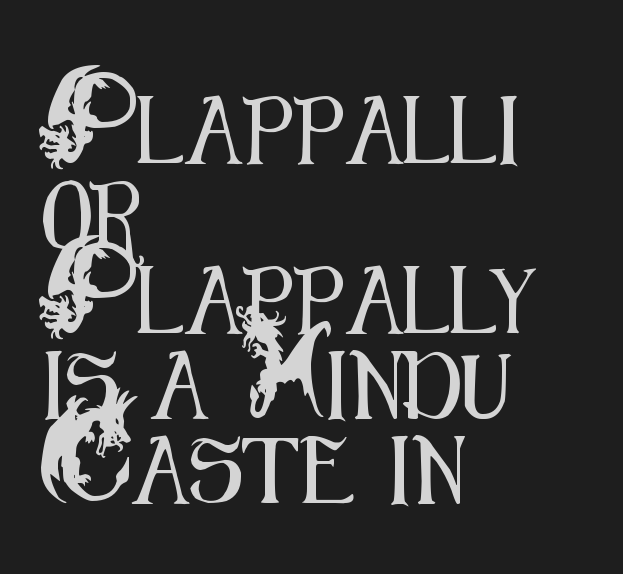
Q: Is the text italic (slanted)? A: No, it is upright.
Q: Is the typeface a serif or a sans-serif typeface? A: Sans-serif.
Q: Is the text underlined? A: No.
Q: How is the paragraph aligned? A: Left-aligned.
Q: Is the spacing between letters normal or unusually wide? A: Normal.
Q: Is the spacing between lines tight, normal or loose? A: Normal.
Q: Width (condensed, normal, or wide)? A: Condensed.
Q: Stroke contrast? A: Medium.
Q: x-height? A: Small.
Q: Monospaced? A: No.
